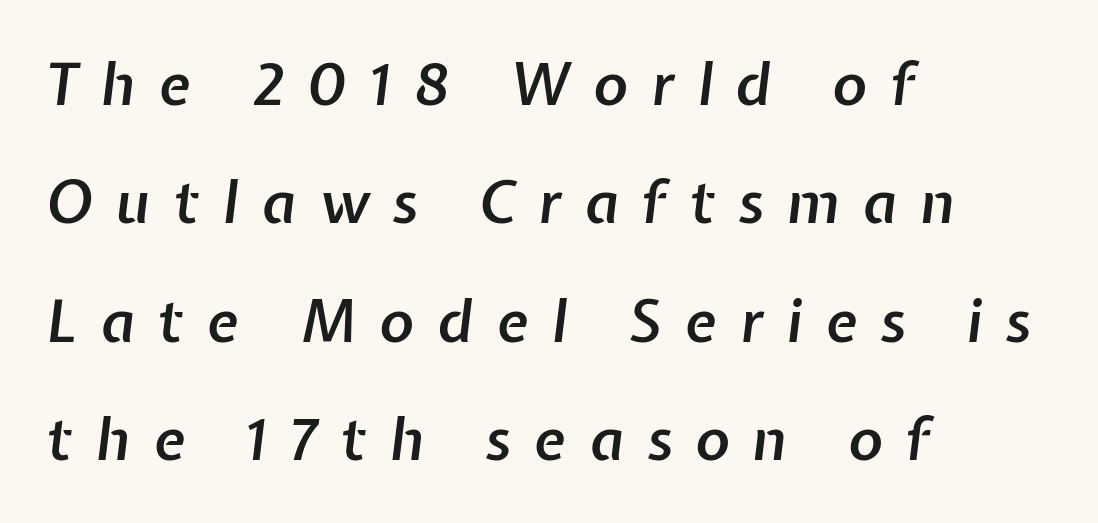
{"italic": "yes", "lean": "right", "slant_degrees": 7, "bold": "semi", "weight": "semibold", "width": "normal", "stroke_contrast": "low", "x_height": "medium", "monospaced": "no", "underline": "no", "align": "left", "line_spacing": "loose", "line_spacing_ratio": 2.04, "letter_spacing": "wide", "letter_spacing_em": 0.4, "glyph_px": 58}
